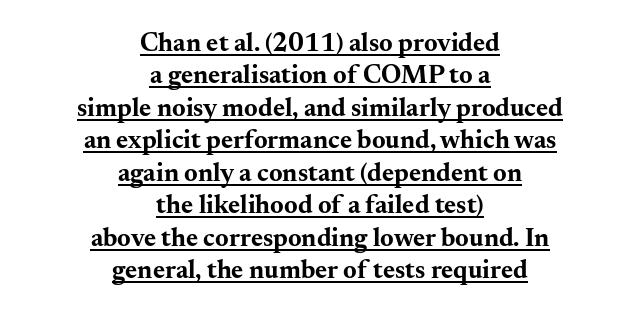
The rendering uses the underline text-decoration. Leading: standard. Does the copy run flush right? No — it is centered line by line. In terms of posture, this sample is upright.
